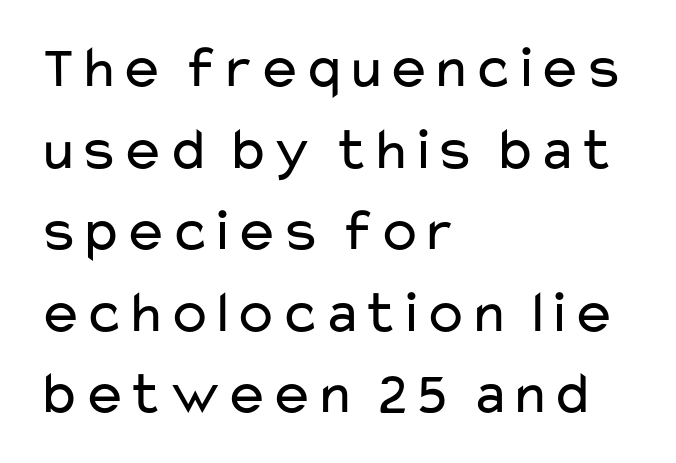
A roman cut, with each character standing at attention. A normal amount of white space separates one row of letters from the next. Short note: letters normally spaced. The text was rendered using a sans face with plain stroke endings.
